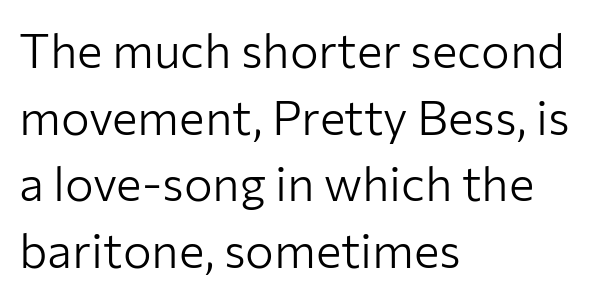
The image shows 48 px light sans-serif type, upright; set left-aligned, normal line spacing (1.39x), normal letter spacing, not underlined; low stroke contrast and a medium x-height.
